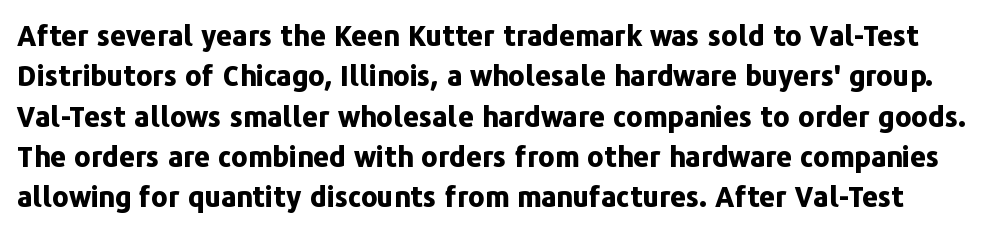
Whoever set this chose a conventional vertical rhythm. The space beneath each line is pristine and unruled. Style check: upright. This sample has the flowing, uneven cadence of proportional lettering. The letters sit at their default tracking, neither squeezed nor spread.
